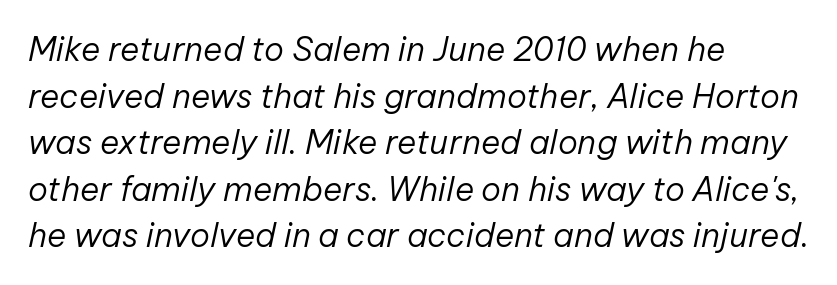
Q: Is the text bold? A: No.
Q: Is the text italic (slanted)? A: Yes, it leans right by about 12 degrees.
Q: Is the text underlined? A: No.
Q: How is the paragraph aligned? A: Left-aligned.
Q: Is the spacing between letters normal or unusually wide? A: Normal.
Q: Is the spacing between lines tight, normal or loose? A: Normal.
Q: Width (condensed, normal, or wide)? A: Normal.
Q: Stroke contrast? A: Low.
Q: x-height? A: Medium.
Q: Monospaced? A: No.
